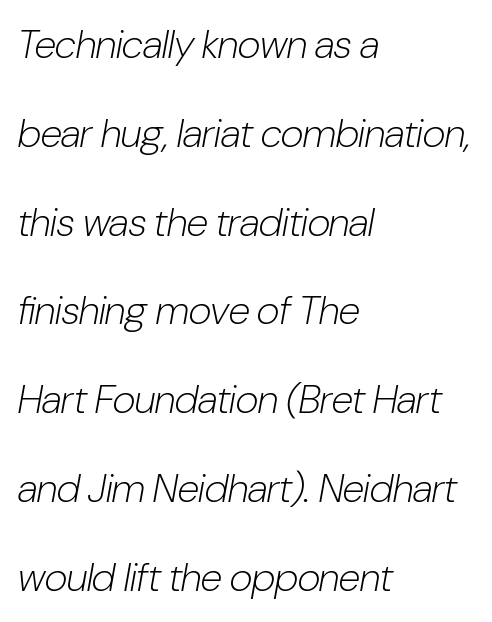
Is this a fixed-width face? No — the glyphs have proportional, varying widths. Each line starts at the same left margin while the right side varies. This sample uses plain, unmodified letter spacing. Compared with ordinary roman type, these characters are visibly tilted. Stems and bowls with no extra thickness — not bold. Students, observe: this is what heavily led, spacious text looks like.
